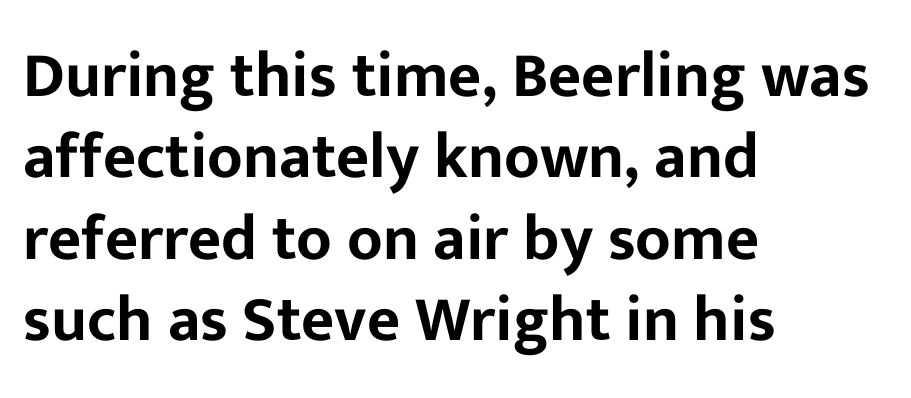
Q: Is the text italic (slanted)? A: No, it is upright.
Q: Is the typeface a serif or a sans-serif typeface? A: Sans-serif.
Q: Is the text underlined? A: No.
Q: How is the paragraph aligned? A: Left-aligned.
Q: Is the spacing between letters normal or unusually wide? A: Normal.
Q: Is the spacing between lines tight, normal or loose? A: Normal.
Q: Width (condensed, normal, or wide)? A: Normal.
Q: Stroke contrast? A: Low.
Q: x-height? A: Medium.
Q: Monospaced? A: No.
